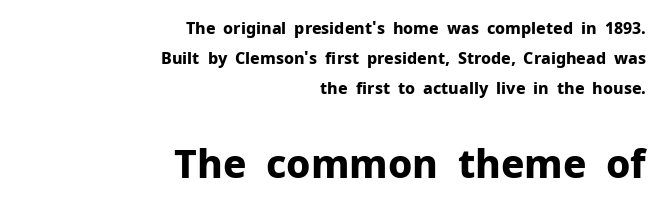
The following chunk of copy outweighs the initial chunk in type size. The passage shown is typed in a proportional face where columns would drift. Stroke terminals: plain, sans-serif. Casual observation: everything's shoved over to the right.
